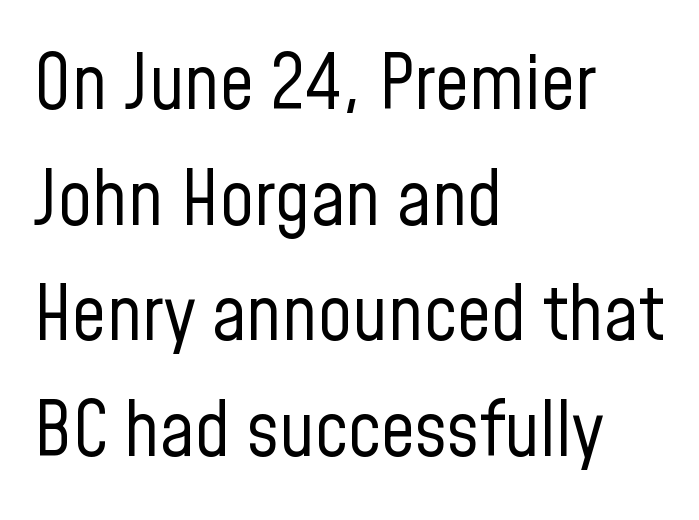
The image shows 76 px regular-weight, condensed sans-serif type, upright; set left-aligned, normal line spacing (1.52x), normal letter spacing, not underlined; low stroke contrast and a medium x-height.
